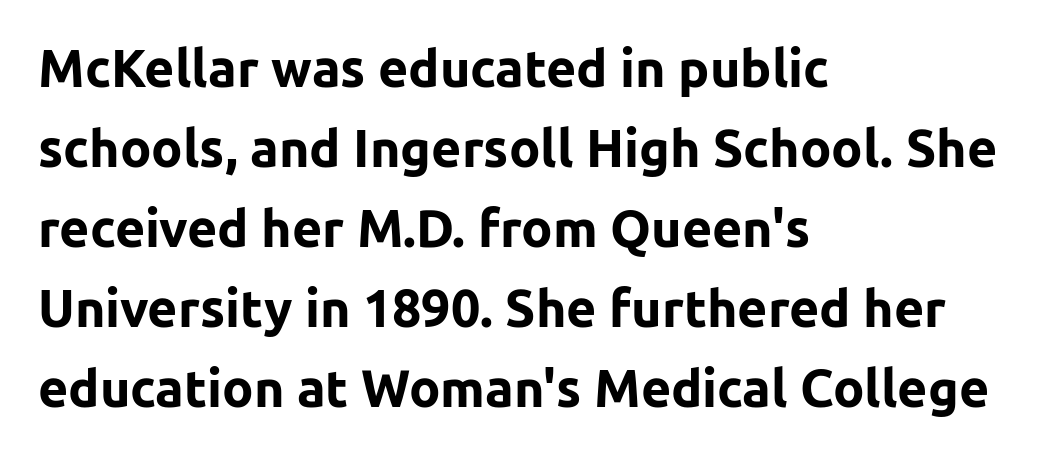
Q: Is the text bold? A: Yes.
Q: Is the text italic (slanted)? A: No, it is upright.
Q: Is the typeface a serif or a sans-serif typeface? A: Sans-serif.
Q: Is the text underlined? A: No.
Q: How is the paragraph aligned? A: Left-aligned.
Q: Is the spacing between letters normal or unusually wide? A: Normal.
Q: Is the spacing between lines tight, normal or loose? A: Normal.
Q: Width (condensed, normal, or wide)? A: Normal.
Q: Stroke contrast? A: Low.
Q: x-height? A: Medium.
Q: Monospaced? A: No.
